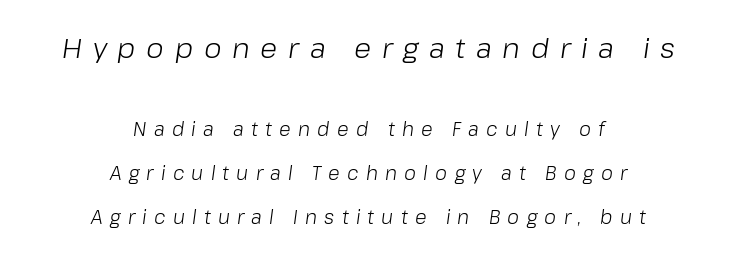
The passage shown is typed in a proportional face where columns would drift. Compared with typical body copy, the letter spacing here is much looser. The block of text is sparse from top to bottom, with ample space between rows. Which chunk is bigger? The first one — the top block dwarfs the bottom. The baseline area is clear.
